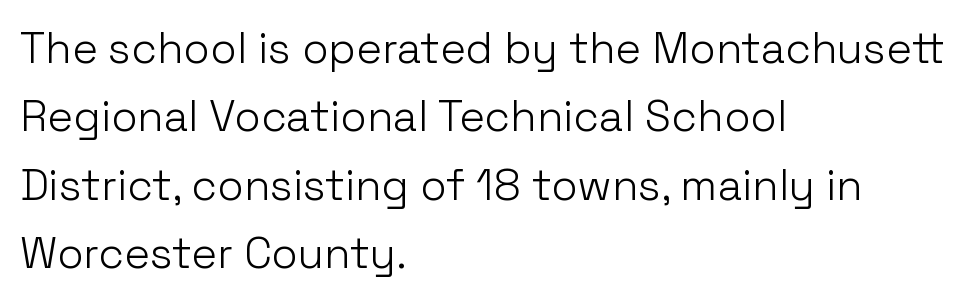
{"serif": "no", "italic": "no", "bold": "no", "weight": "light", "width": "normal", "stroke_contrast": "low", "x_height": "medium", "monospaced": "no", "underline": "no", "align": "left", "line_spacing": "normal", "line_spacing_ratio": 1.59, "letter_spacing": "normal", "letter_spacing_em": 0.0, "glyph_px": 43}
